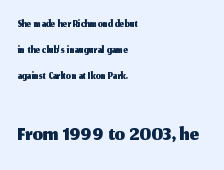
The image shows 32 px sans-serif type, upright; set left-aligned, normal line spacing (1.61x), normal letter spacing, not underlined; the second (bottom) block is 2.0x larger; medium stroke contrast and a medium x-height.
